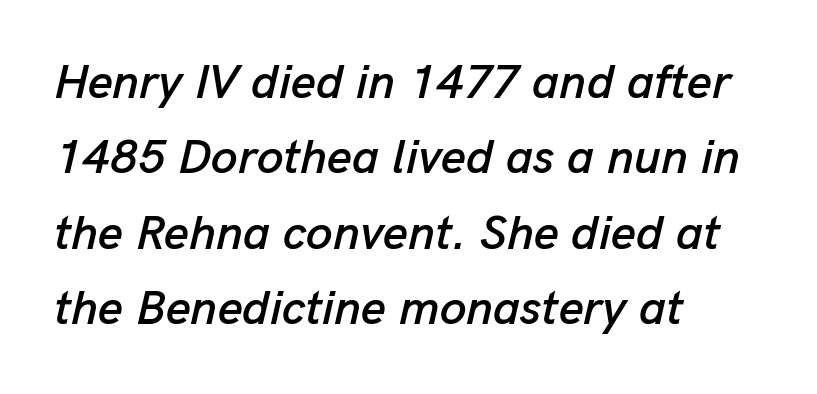
Q: Is the text italic (slanted)? A: Yes, it leans right by about 13 degrees.
Q: Is the text underlined? A: No.
Q: How is the paragraph aligned? A: Left-aligned.
Q: Is the spacing between letters normal or unusually wide? A: Normal.
Q: Is the spacing between lines tight, normal or loose? A: Normal.
Q: Width (condensed, normal, or wide)? A: Normal.
Q: Stroke contrast? A: Low.
Q: x-height? A: Medium.
Q: Monospaced? A: No.
